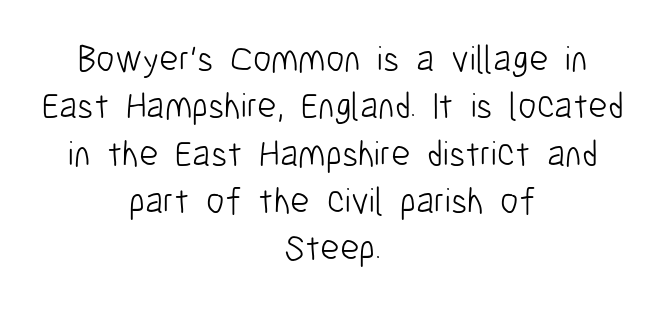
Q: Is the text bold? A: No.
Q: Is the text italic (slanted)? A: No, it is upright.
Q: Is the typeface a serif or a sans-serif typeface? A: Sans-serif.
Q: Is the text underlined? A: No.
Q: How is the paragraph aligned? A: Centered.
Q: Is the spacing between letters normal or unusually wide? A: Normal.
Q: Is the spacing between lines tight, normal or loose? A: Normal.
Q: Width (condensed, normal, or wide)? A: Condensed.
Q: Stroke contrast? A: Low.
Q: x-height? A: Medium.
Q: Monospaced? A: No.
